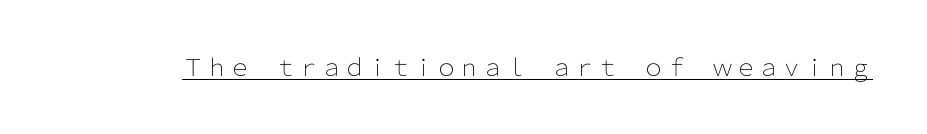
{"italic": "no", "bold": "no", "underline": "yes", "letter_spacing": "normal", "letter_spacing_em": 0.0, "glyph_px": 23}
